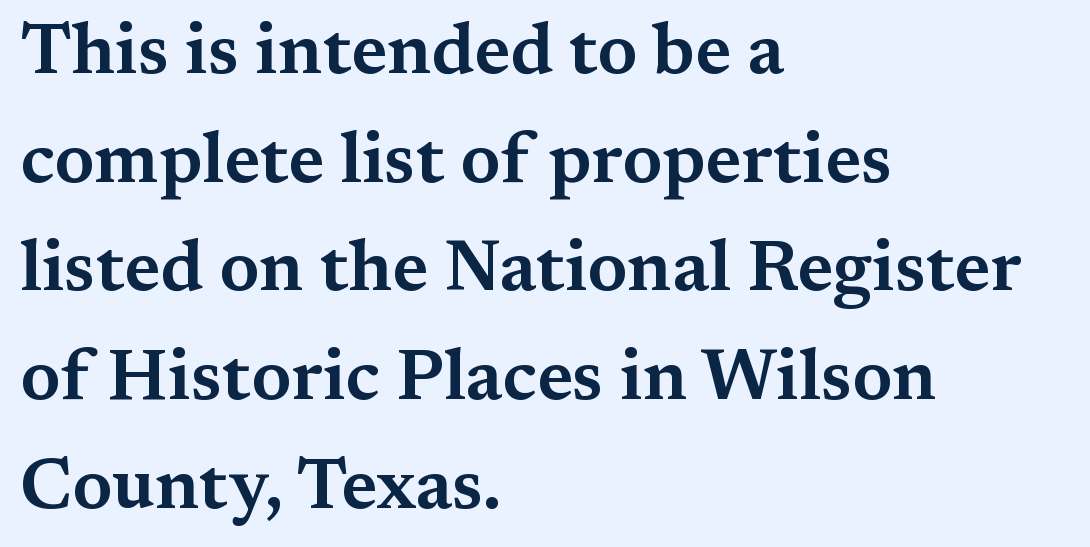
{"serif": "yes", "italic": "no", "width": "wide", "stroke_contrast": "medium", "x_height": "medium", "monospaced": "no", "underline": "no", "align": "left", "line_spacing": "normal", "line_spacing_ratio": 1.53, "letter_spacing": "normal", "letter_spacing_em": 0.0, "glyph_px": 71}
